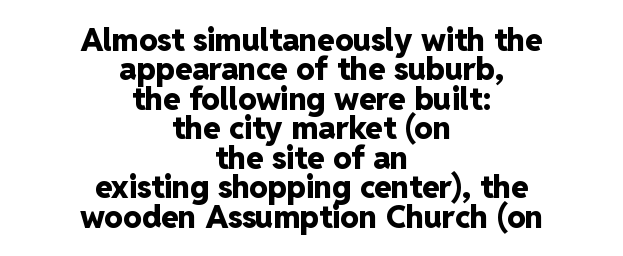
The image shows 31 px heavy sans-serif type, upright; set centered, tight line spacing (0.95x), normal letter spacing, not underlined; low stroke contrast and a medium x-height.
